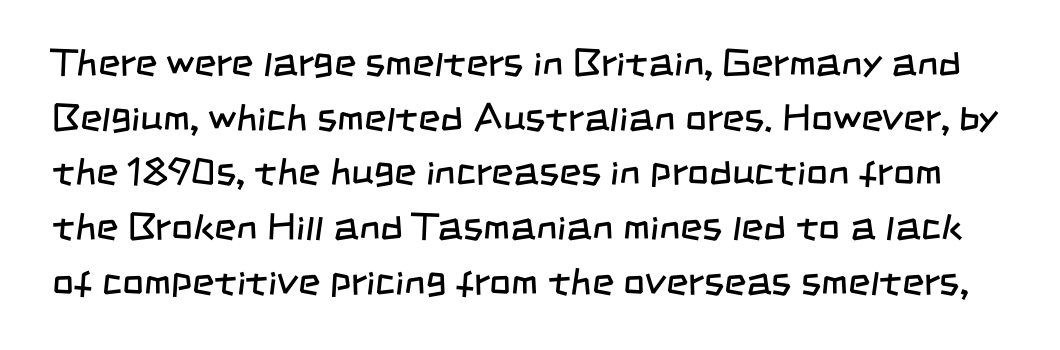
{"serif": "no", "bold": "no", "weight": "regular", "width": "condensed", "stroke_contrast": "low", "x_height": "large", "monospaced": "no", "underline": "no", "line_spacing": "normal", "line_spacing_ratio": 1.44, "letter_spacing": "normal", "letter_spacing_em": 0.0, "glyph_px": 38}
